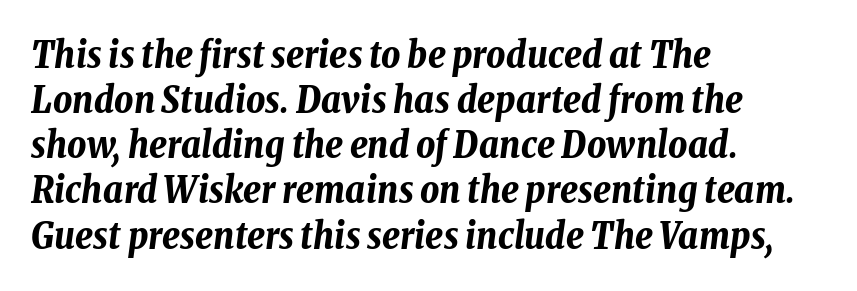
The sample has been set heavy, in full bold. The paragraph has a hard left edge and a soft right edge. Type without underlining. The whole block is typeset with a tilt. This rendering leaves character spacing at its baseline value. Think of a printed novel: that variable character pitch is what you see here.
